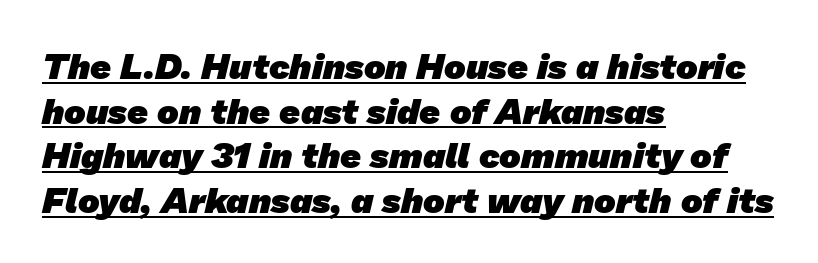
The image shows 36 px heavy sans-serif type; set left-aligned, line spacing 1.24x, normal letter spacing, underlined; low stroke contrast and a medium x-height.
